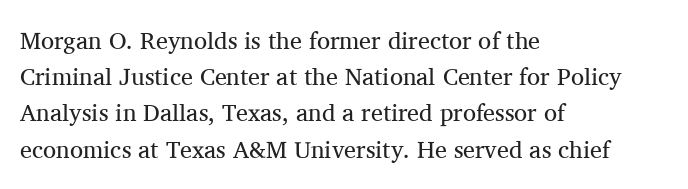
Q: Is the text bold? A: No.
Q: Is the text italic (slanted)? A: No, it is upright.
Q: Is the text underlined? A: No.
Q: How is the paragraph aligned? A: Left-aligned.
Q: Is the spacing between letters normal or unusually wide? A: Normal.
Q: Is the spacing between lines tight, normal or loose? A: Normal.
